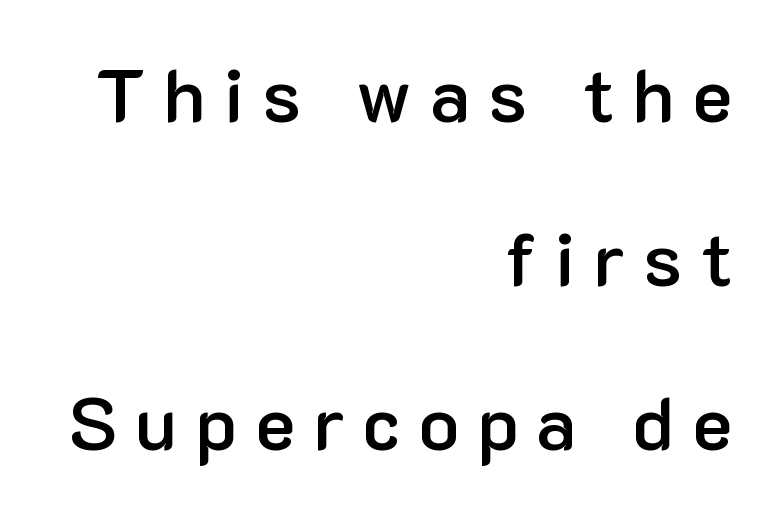
The image shows 75 px semibold sans-serif type, upright; set right-aligned, loose line spacing (2.19x), unusually wide letter spacing (+0.24 em), not underlined; low stroke contrast and a medium x-height.
